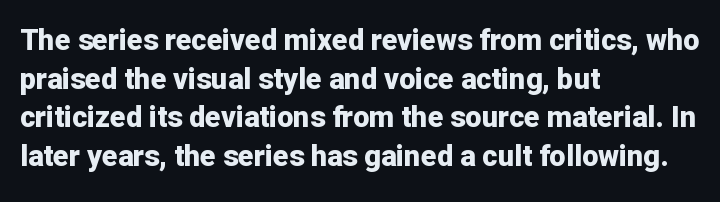
The image shows 29 px bold sans-serif type, upright; set left-aligned, normal line spacing (1.33x), normal letter spacing, not underlined; low stroke contrast and a medium x-height.
